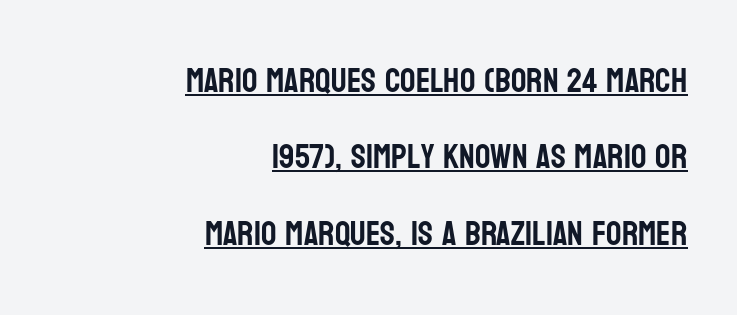
Proportional: the letters do not fall into vertical columns. Underlined type. Type style note: lacks serifs. Nobody touched the tracking dial on this one. The leading is generous, giving the passage an open texture.
